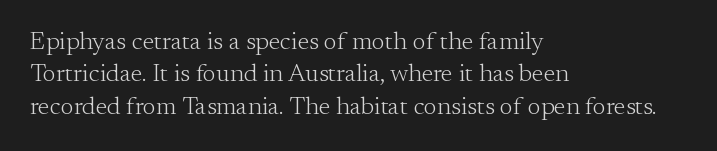
The words here are not underlined. Whoever set this chose a conventional vertical rhythm. Honestly, the letter spacing is just normal — you wouldn't notice it. Tall strokes in this sample are plumb rather than angled. Compared with a centered layout, this one pins lines to the left instead. The weight tops out at a normal text grade.
